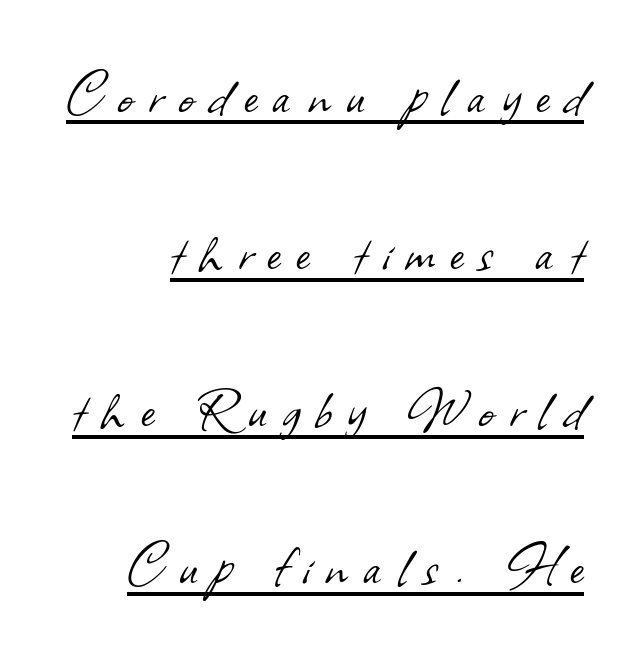
Look at the tracking — it's clearly loosened, letters drifting apart. If you drew a ruler down the right edge, every line would touch it. Compared with undecorated copy, this sample adds a rule below the words. Here the designer chose a conventional face with non-uniform glyph widths. Are there feet on the stems? There aren't — it's a sans.
